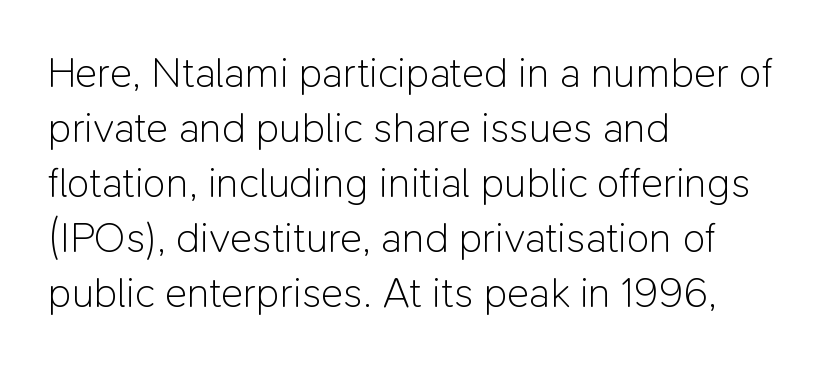
Q: Is the text bold? A: No.
Q: Is the text italic (slanted)? A: No, it is upright.
Q: Is the typeface a serif or a sans-serif typeface? A: Sans-serif.
Q: Is the text underlined? A: No.
Q: How is the paragraph aligned? A: Left-aligned.
Q: Is the spacing between letters normal or unusually wide? A: Normal.
Q: Is the spacing between lines tight, normal or loose? A: Normal.
Q: Width (condensed, normal, or wide)? A: Normal.
Q: Stroke contrast? A: Low.
Q: x-height? A: Medium.
Q: Monospaced? A: No.
